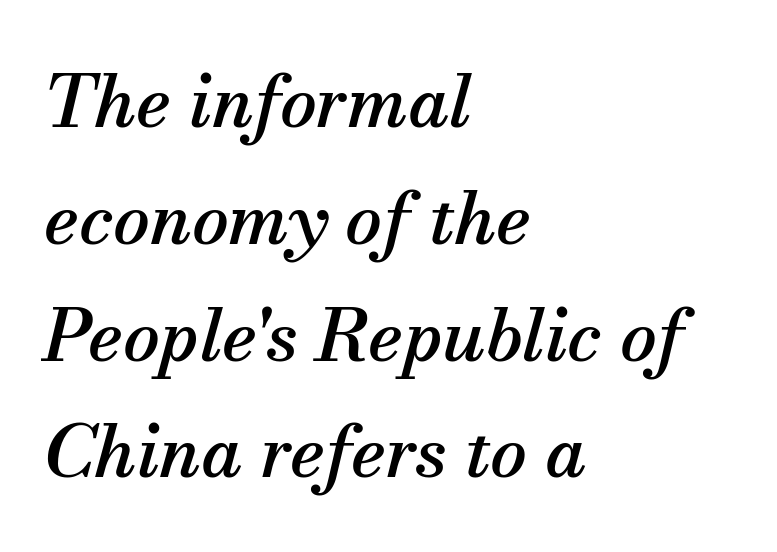
This rendering uses left alignment, leaving the right contour irregular. Classification — serif. Check under the words: just untouched page. Reading down the column, the eye jumps a familiar distance to each next line. Characters follow at the spacing the type designer built in. Is this a fixed-width face? No — the glyphs have proportional, varying widths.
